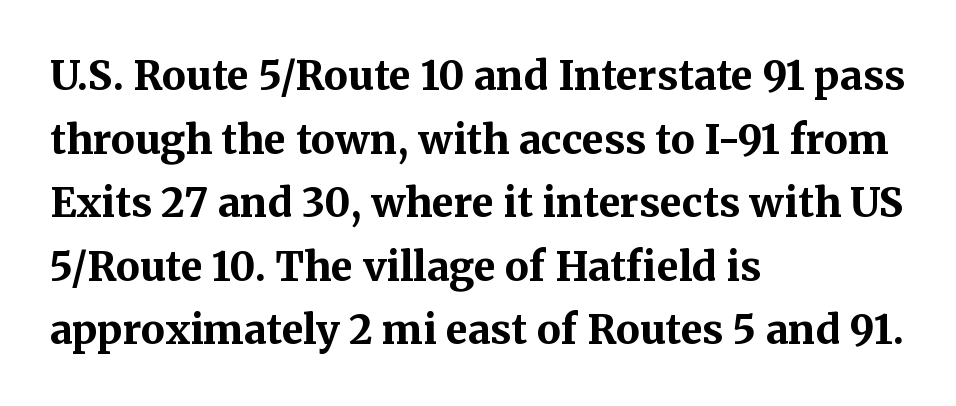
The face used here is proportionally spaced, like ordinary book or web type. The vertical gap from one line to the next is medium. The letterforms sit shoulder to shoulder at normal distance. The compositor pushed each line to the left boundary. Weight check: bold — yes, fully.
